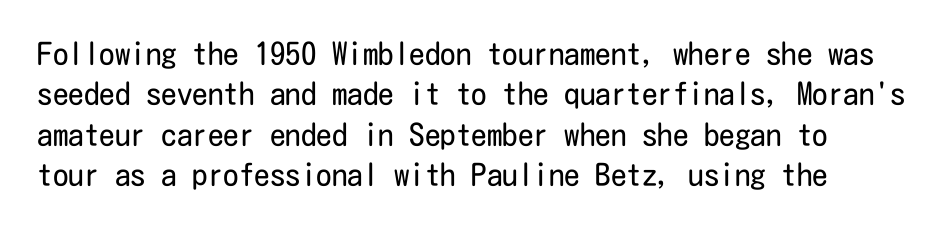
The image shows 31 px regular-weight, condensed sans-serif type, upright; set normal line spacing (1.3x), normal letter spacing, not underlined; low stroke contrast and a medium x-height.
